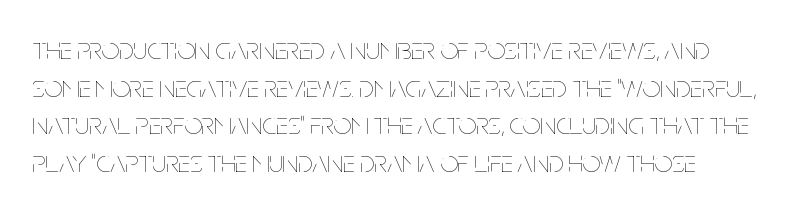
{"italic": "no", "bold": "no", "weight": "thin", "width": "condensed", "stroke_contrast": "low", "x_height": "large", "monospaced": "no", "underline": "no", "line_spacing_ratio": 1.21, "letter_spacing": "normal", "letter_spacing_em": 0.0, "glyph_px": 31}
